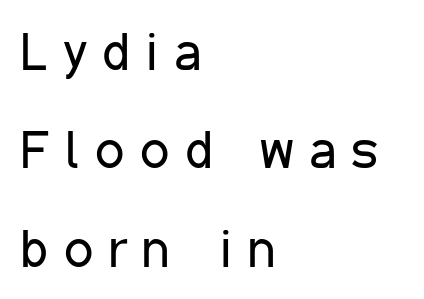
Q: Is the text bold? A: No.
Q: Is the text italic (slanted)? A: No, it is upright.
Q: Is the typeface a serif or a sans-serif typeface? A: Sans-serif.
Q: Is the text underlined? A: No.
Q: How is the paragraph aligned? A: Left-aligned.
Q: Is the spacing between letters normal or unusually wide? A: Unusually wide.
Q: Width (condensed, normal, or wide)? A: Condensed.
Q: Stroke contrast? A: Low.
Q: x-height? A: Medium.
Q: Monospaced? A: No.
